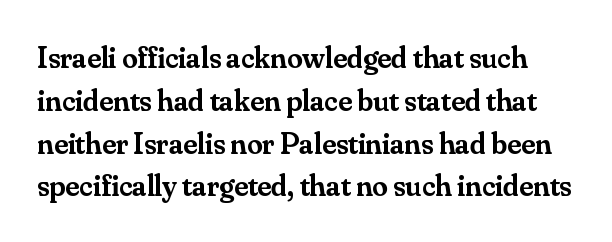
{"serif": "yes", "italic": "no", "bold": "semi", "weight": "semibold", "width": "normal", "stroke_contrast": "medium", "x_height": "small", "monospaced": "no", "underline": "no", "line_spacing": "normal", "line_spacing_ratio": 1.38, "letter_spacing": "normal", "letter_spacing_em": 0.0, "glyph_px": 31}
